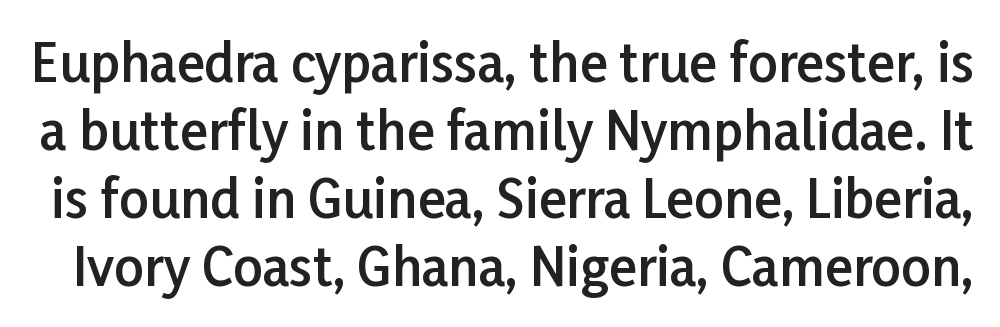
{"serif": "no", "italic": "no", "bold": "semi", "weight": "semibold", "width": "normal", "stroke_contrast": "low", "x_height": "medium", "monospaced": "no", "underline": "no", "line_spacing": "normal", "line_spacing_ratio": 1.31, "letter_spacing": "normal", "letter_spacing_em": 0.0, "glyph_px": 52}
